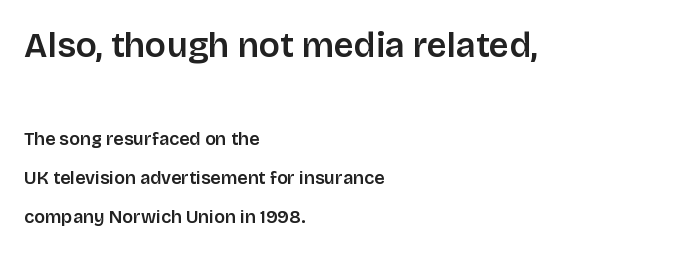
Nothing unusual about the tracking: characters are spaced as the font intends. The face used here is a sans, in the tradition of grotesques and geometrics. Alignment: flush left. The designer dialed line spacing up above the default.
